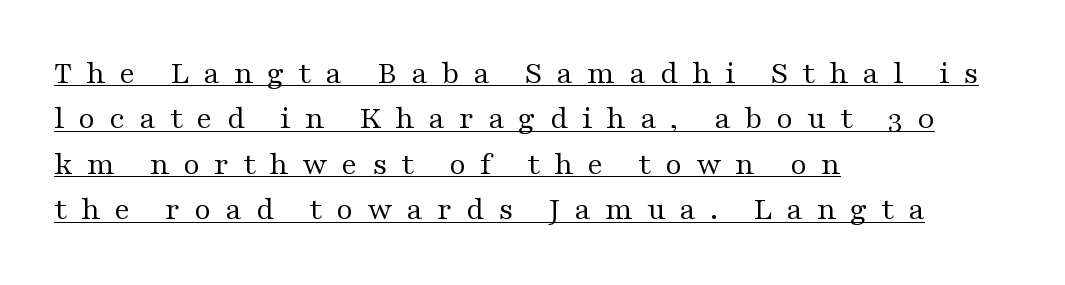
{"serif": "yes", "italic": "no", "bold": "no", "weight": "regular", "width": "wide", "stroke_contrast": "medium", "x_height": "medium", "monospaced": "no", "underline": "yes", "align": "left", "line_spacing": "normal", "line_spacing_ratio": 1.42, "letter_spacing": "wide", "letter_spacing_em": 0.44, "glyph_px": 32}
